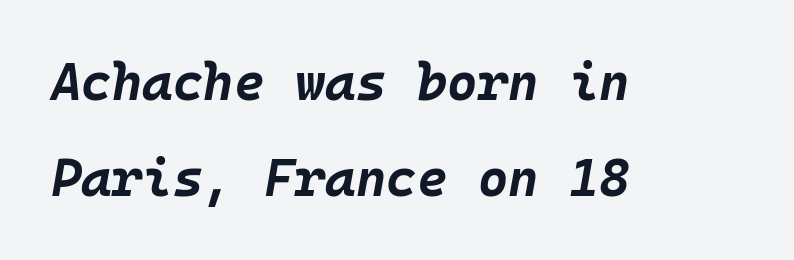
Q: Is the text bold? A: Yes.
Q: Is the text italic (slanted)? A: Yes, it leans right by about 10 degrees.
Q: Is the text underlined? A: No.
Q: How is the paragraph aligned? A: Left-aligned.
Q: Is the spacing between letters normal or unusually wide? A: Normal.
Q: Width (condensed, normal, or wide)? A: Normal.
Q: Stroke contrast? A: Low.
Q: x-height? A: Large.
Q: Monospaced? A: Yes.
